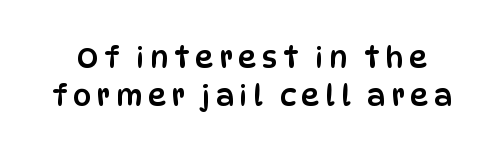
Q: Is the text italic (slanted)? A: No, it is upright.
Q: Is the typeface a serif or a sans-serif typeface? A: Sans-serif.
Q: Is the text underlined? A: No.
Q: Is the spacing between lines tight, normal or loose? A: Normal.
Q: Width (condensed, normal, or wide)? A: Condensed.
Q: Stroke contrast? A: Low.
Q: x-height? A: Large.
Q: Monospaced? A: No.
